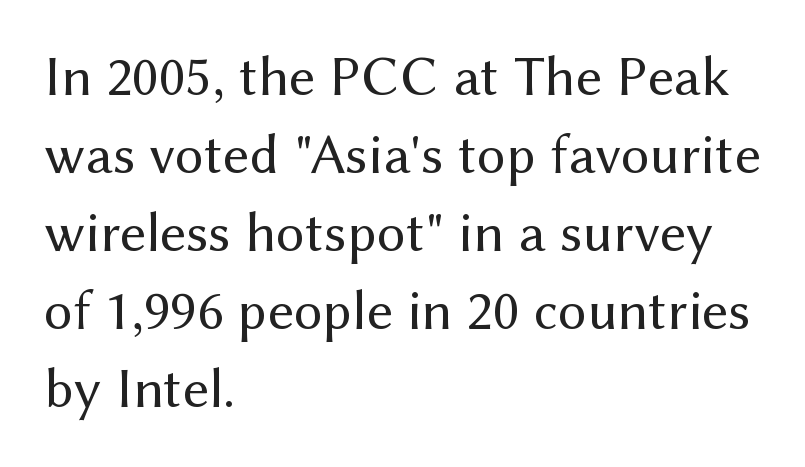
Q: Is the text bold? A: No.
Q: Is the text italic (slanted)? A: No, it is upright.
Q: Is the typeface a serif or a sans-serif typeface? A: Sans-serif.
Q: Is the text underlined? A: No.
Q: How is the paragraph aligned? A: Left-aligned.
Q: Is the spacing between letters normal or unusually wide? A: Normal.
Q: Is the spacing between lines tight, normal or loose? A: Normal.
Q: Width (condensed, normal, or wide)? A: Normal.
Q: Stroke contrast? A: Medium.
Q: x-height? A: Medium.
Q: Monospaced? A: No.
